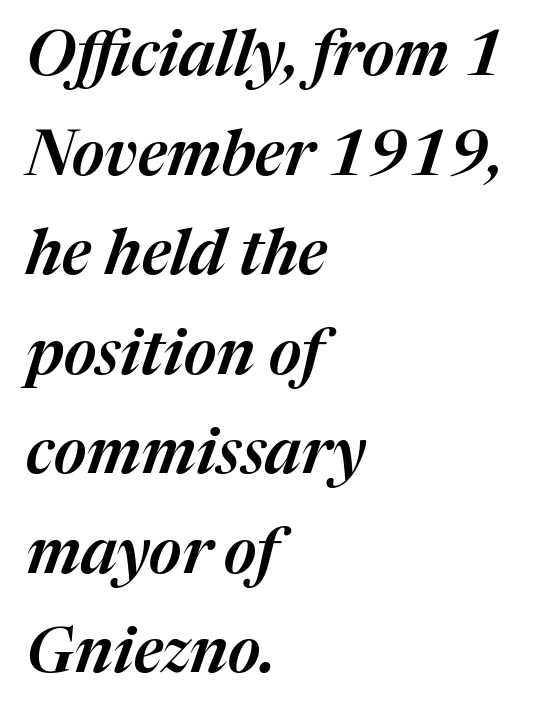
The image shows 63 px text type, italic (leaning right); set left-aligned, normal line spacing (1.58x), normal letter spacing, not underlined; medium stroke contrast and a medium x-height.
